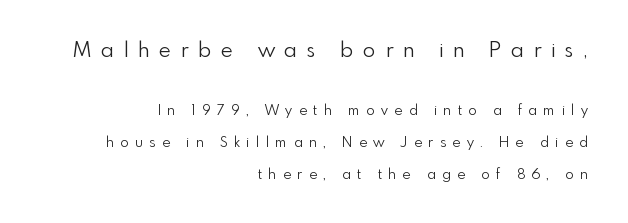
{"italic": "no", "bold": "no", "underline": "no", "align": "right", "line_spacing": "loose", "line_spacing_ratio": 2.26, "letter_spacing": "wide", "letter_spacing_em": 0.46, "larger_block": "first", "size_ratio": 1.5, "glyph_px": 21}
